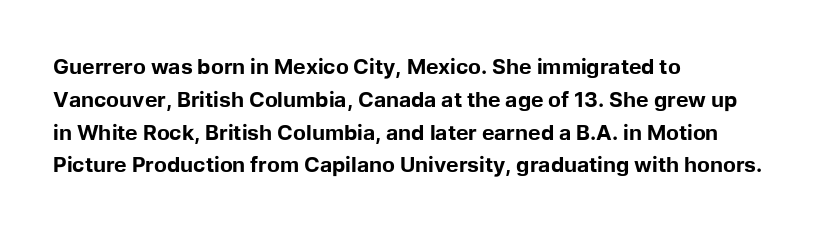
The image shows 21 px bold type, upright; set left-aligned, normal line spacing (1.56x), normal letter spacing, not underlined.
